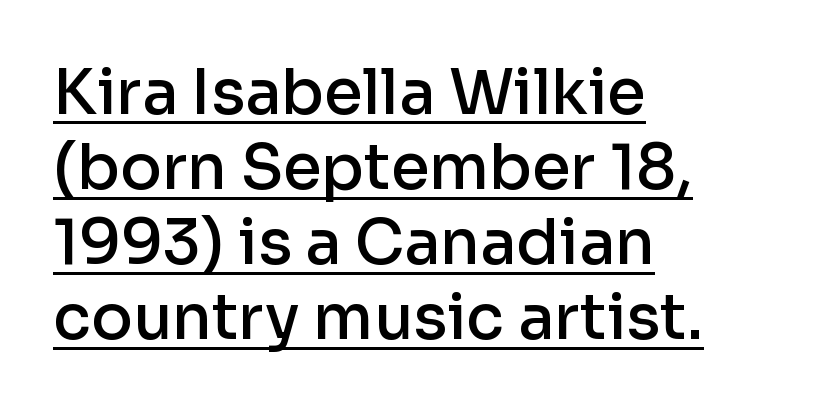
Q: Is the text bold? A: Semi-bold.
Q: Is the text italic (slanted)? A: No, it is upright.
Q: Is the typeface a serif or a sans-serif typeface? A: Sans-serif.
Q: Is the text underlined? A: Yes.
Q: How is the paragraph aligned? A: Left-aligned.
Q: Is the spacing between letters normal or unusually wide? A: Normal.
Q: Width (condensed, normal, or wide)? A: Normal.
Q: Stroke contrast? A: Low.
Q: x-height? A: Medium.
Q: Monospaced? A: No.
